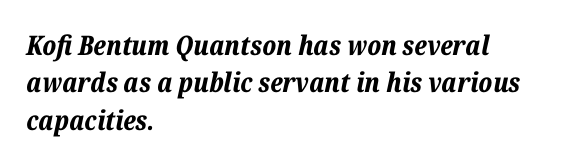
Q: Is the text bold? A: Yes.
Q: Is the text italic (slanted)? A: Yes, it leans right by about 12 degrees.
Q: Is the text underlined? A: No.
Q: How is the paragraph aligned? A: Left-aligned.
Q: Is the spacing between letters normal or unusually wide? A: Normal.
Q: Is the spacing between lines tight, normal or loose? A: Normal.
